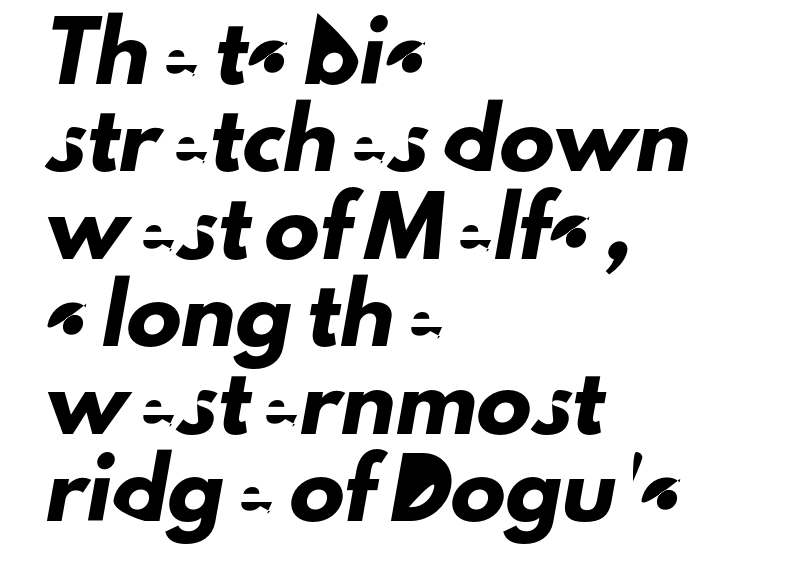
{"serif": "no", "width": "normal", "stroke_contrast": "low", "x_height": "small", "monospaced": "no", "underline": "no", "align": "left", "line_spacing": "normal", "line_spacing_ratio": 1.59, "letter_spacing": "normal", "letter_spacing_em": 0.0, "glyph_px": 55}
